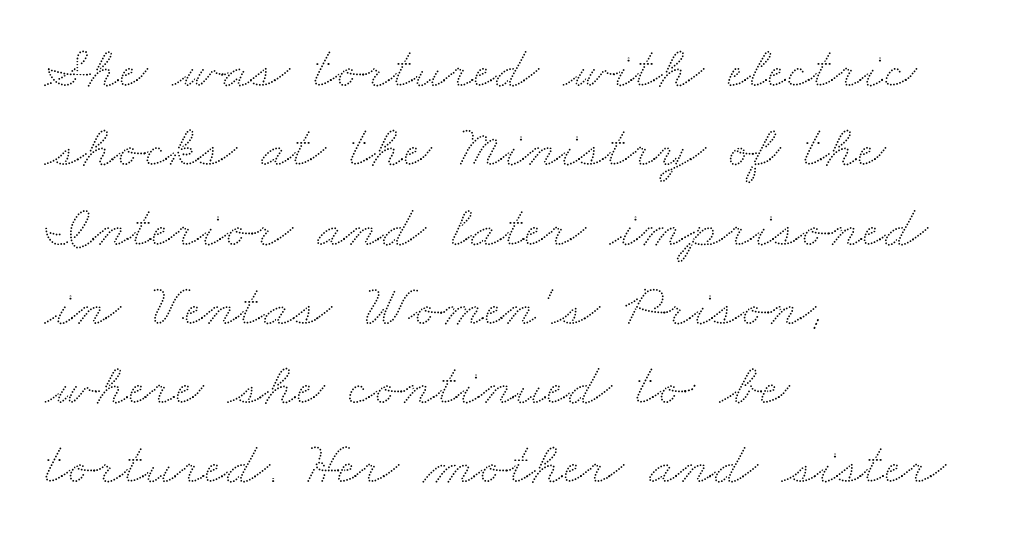
The text block is weighted toward the left margin, trailing off unevenly rightward. The string is rendered with underlining switched off. Does extra space separate the letters? No, they use regular spacing. This sample has the flowing, uneven cadence of proportional lettering. The lines sit at an ordinary, default distance from one another.
